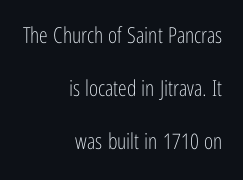
{"italic": "no", "bold": "no", "underline": "no", "align": "right", "line_spacing": "loose", "line_spacing_ratio": 2.41, "letter_spacing": "normal", "letter_spacing_em": 0.0, "glyph_px": 22}
